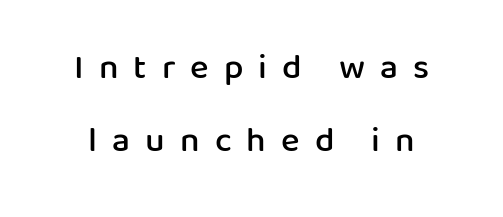
Words appear elongated and porous because spacing is wide. Clear beneath every line of the passage. This sample uses a sans-serif face. These lines stand farther apart than default settings would place them. Rendered with straight, roman letterforms. The text block is weighted toward neither margin, spreading evenly from the middle.
